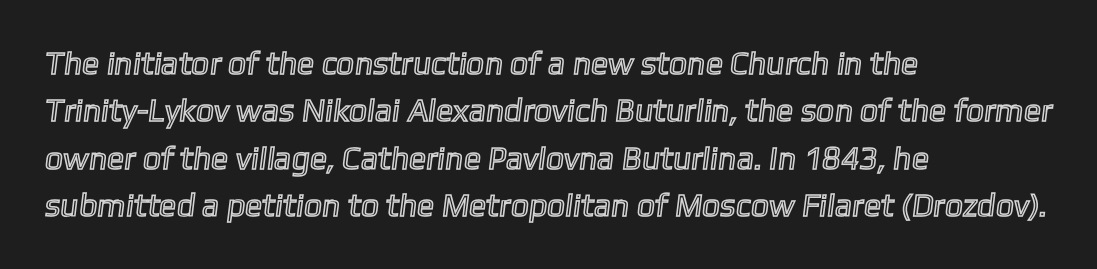
{"width": "normal", "x_height": "medium", "monospaced": "no", "underline": "no", "align": "left", "line_spacing": "normal", "line_spacing_ratio": 1.48, "letter_spacing": "normal", "letter_spacing_em": 0.0, "glyph_px": 32}
